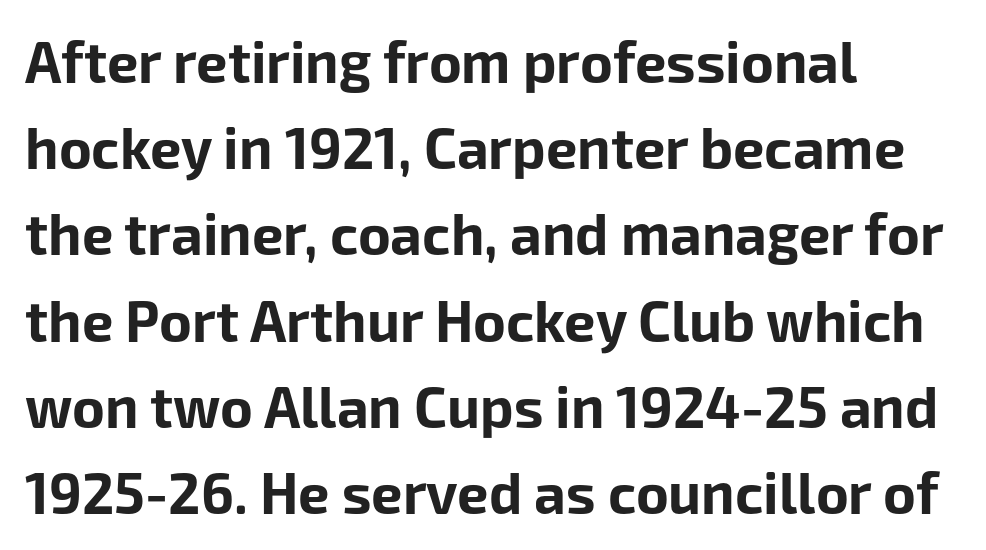
{"serif": "no", "italic": "no", "bold": "yes", "weight": "bold", "width": "normal", "stroke_contrast": "low", "x_height": "medium", "monospaced": "no", "underline": "no", "align": "left", "line_spacing": "normal", "line_spacing_ratio": 1.54, "letter_spacing": "normal", "letter_spacing_em": 0.0, "glyph_px": 56}
